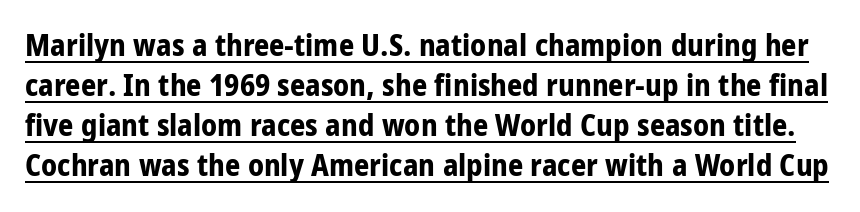
The image shows 30 px bold, condensed sans-serif type, upright; set normal line spacing (1.33x), normal letter spacing, underlined; low stroke contrast and a large x-height.
